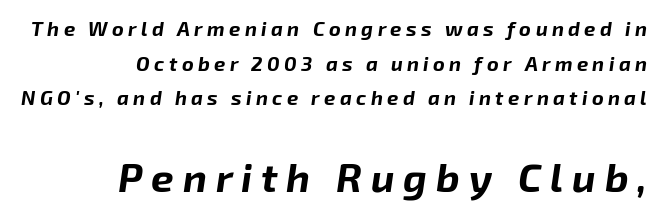
Q: Is the text bold? A: Yes.
Q: Is the text italic (slanted)? A: Yes, it leans right by about 8 degrees.
Q: Is the text underlined? A: No.
Q: How is the paragraph aligned? A: Right-aligned.
Q: Is the spacing between letters normal or unusually wide? A: Unusually wide.
Q: Which block of text is set in a larger size, the first (top) or the second (bottom)? A: The second (bottom) one.
Q: Width (condensed, normal, or wide)? A: Normal.
Q: Stroke contrast? A: Low.
Q: x-height? A: Medium.
Q: Monospaced? A: No.
